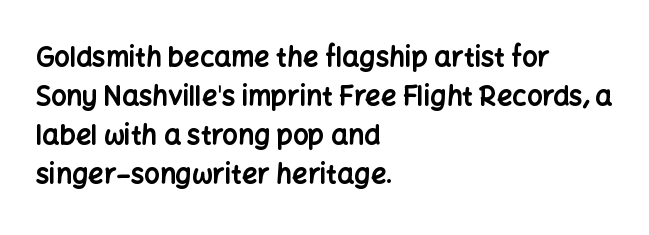
The typography opts for an upright posture over an oblique one. The face used here has the dense, thick strokes of a bold. Words float on clear page, feet unadorned. The typesetter chose a ragged-right arrangement here.
